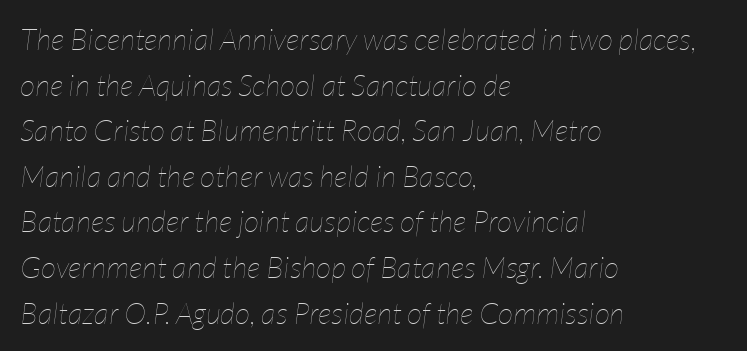
Q: Is the text bold? A: No.
Q: Is the text italic (slanted)? A: Yes, it leans right by about 7 degrees.
Q: Is the text underlined? A: No.
Q: How is the paragraph aligned? A: Left-aligned.
Q: Is the spacing between letters normal or unusually wide? A: Normal.
Q: Is the spacing between lines tight, normal or loose? A: Normal.
Q: Width (condensed, normal, or wide)? A: Condensed.
Q: Stroke contrast? A: Low.
Q: x-height? A: Medium.
Q: Monospaced? A: No.
